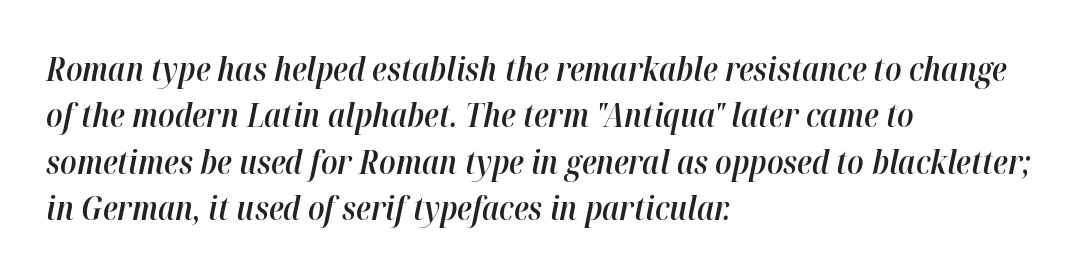
Honestly, the row spacing looks completely unremarkable. The font is running at a semibold setting, under full bold. This sample is left-justified, so line endings fall wherever the words run out. Unmarked baselines from the first word to the last.
